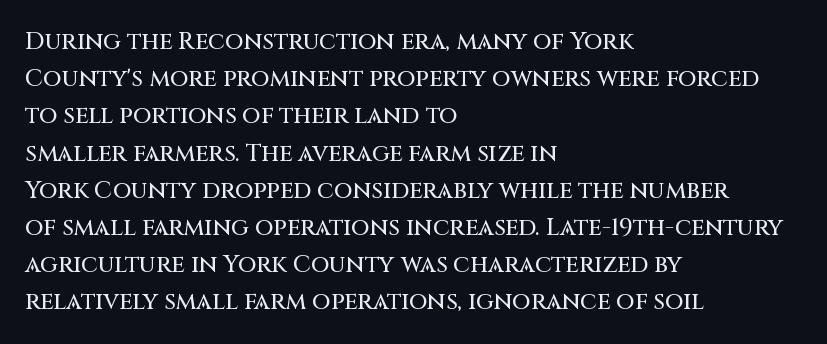
{"italic": "no", "underline": "no", "align": "left", "line_spacing": "normal", "line_spacing_ratio": 1.55, "letter_spacing": "normal", "letter_spacing_em": 0.0, "glyph_px": 24}
